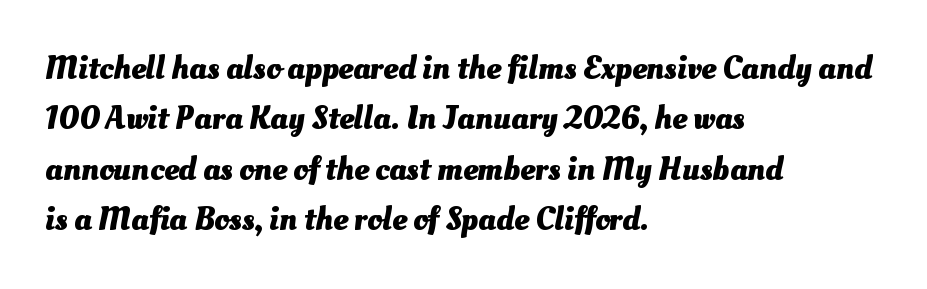
The image shows 33 px heavy type; set left-aligned, normal line spacing (1.53x), normal letter spacing, not underlined; medium stroke contrast and a small x-height.
